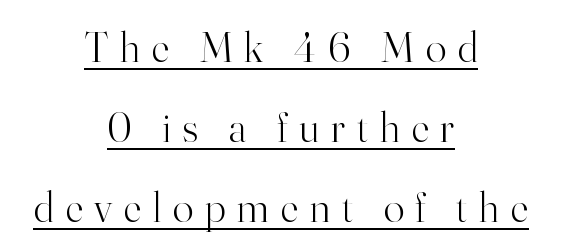
Italic: no, the glyphs are upright roman. This is underlined copy, the kind a proofreader might mark for attention. The horizontal fit of the characters is loose and conspicuously gappy. Proportional: the letters do not fall into vertical columns. In CSS terms this would be text-align: center. Stroke terminals: seriffed.
